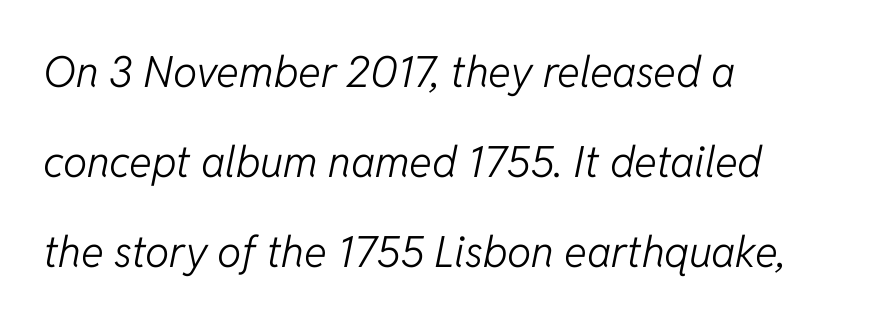
{"italic": "yes", "lean": "right", "slant_degrees": 11, "bold": "no", "weight": "light", "width": "normal", "stroke_contrast": "low", "x_height": "medium", "monospaced": "no", "underline": "no", "align": "left", "line_spacing": "loose", "line_spacing_ratio": 2.09, "letter_spacing": "normal", "letter_spacing_em": 0.0, "glyph_px": 43}
